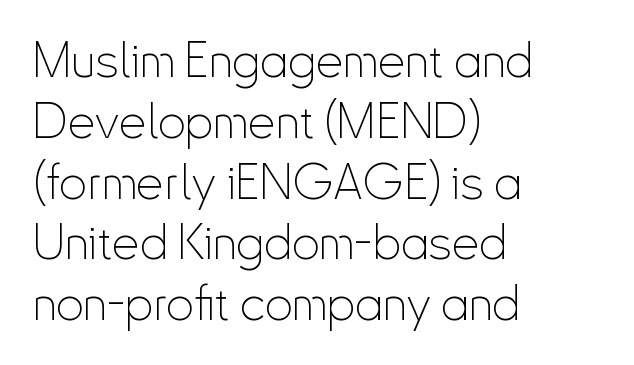
The image shows 49 px thin, condensed sans-serif type, upright; set left-aligned, line spacing 1.24x, normal letter spacing, not underlined; low stroke contrast and a small x-height.
